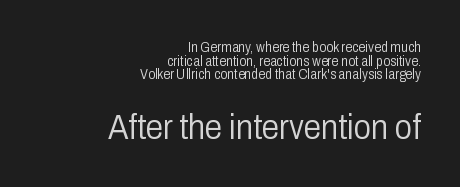
The image shows 35 px light, condensed sans-serif type, upright; set right-aligned, tight line spacing (0.98x), normal letter spacing, not underlined; the second (bottom) block is 2.5x larger; low stroke contrast and a medium x-height.
